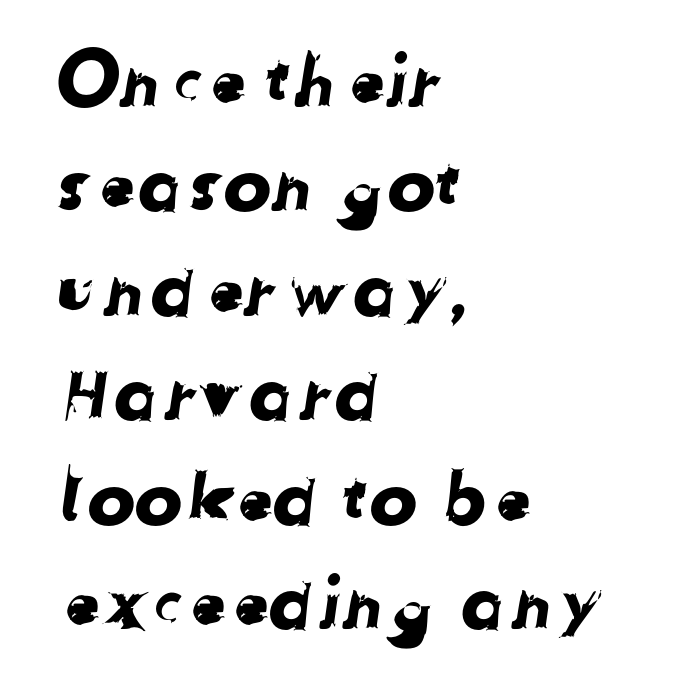
Horizontally, the lines are justified to the leading edge only. The rendering shows plain stroke endings on the letterforms — a sans-serif design. The face used here is proportionally spaced, like ordinary book or web type. The specimen omits any rule beneath the text block's lines. Regular leading. How are the letters spaced? Ordinarily, with no added tracking.
